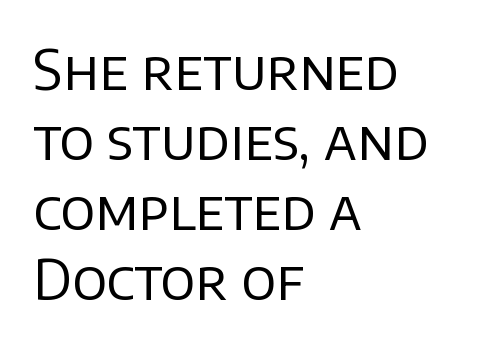
{"serif": "no", "italic": "no", "bold": "no", "weight": "regular", "width": "normal", "stroke_contrast": "low", "x_height": "large", "monospaced": "no", "underline": "no", "align": "left", "line_spacing": "normal", "line_spacing_ratio": 1.27, "letter_spacing": "normal", "letter_spacing_em": 0.0, "glyph_px": 55}
